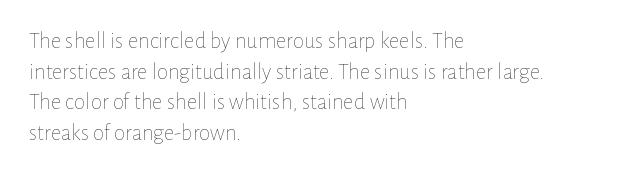
{"italic": "no", "bold": "no", "underline": "no", "align": "left", "line_spacing": "normal", "line_spacing_ratio": 1.33, "letter_spacing": "normal", "letter_spacing_em": 0.0, "glyph_px": 23}
